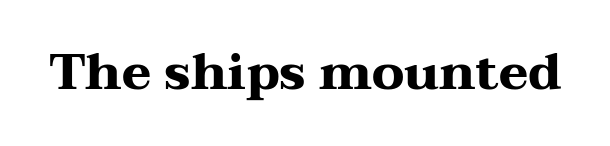
{"serif": "yes", "italic": "no", "bold": "yes", "weight": "heavy", "width": "wide", "stroke_contrast": "medium", "x_height": "medium", "monospaced": "no", "underline": "no", "letter_spacing": "normal", "letter_spacing_em": 0.0, "glyph_px": 50}
